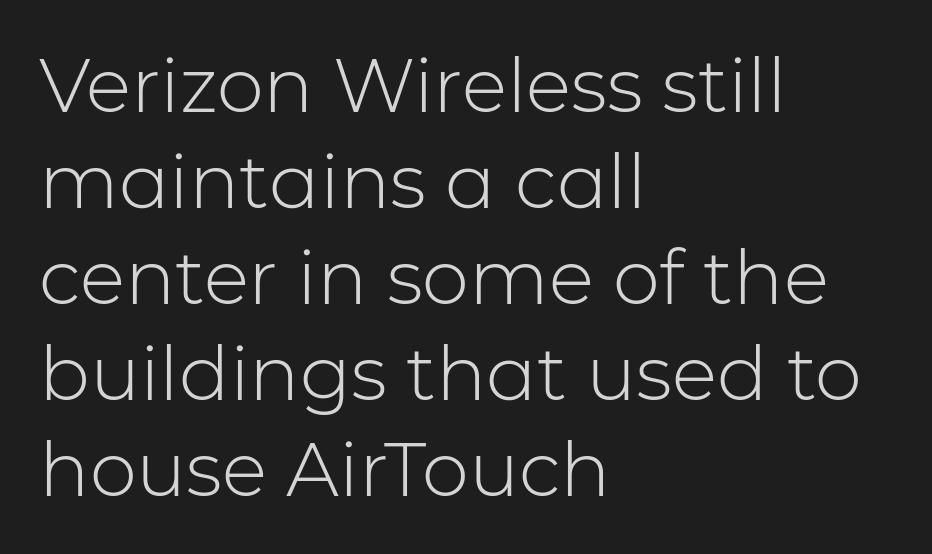
{"serif": "no", "italic": "no", "bold": "no", "weight": "light", "width": "normal", "stroke_contrast": "low", "x_height": "medium", "monospaced": "no", "underline": "no", "align": "left", "line_spacing": "normal", "line_spacing_ratio": 1.28, "letter_spacing": "normal", "letter_spacing_em": 0.0, "glyph_px": 75}
